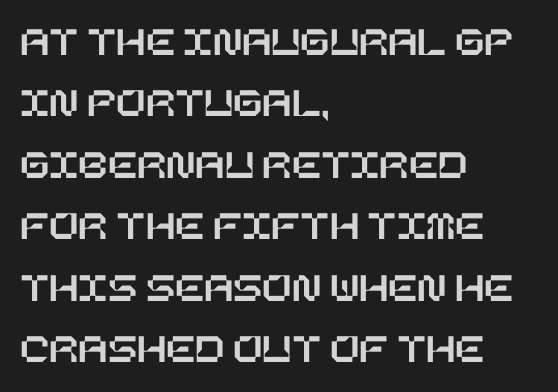
The image shows 43 px text type, upright; set left-aligned, normal line spacing (1.43x), normal letter spacing, not underlined; low stroke contrast and a large x-height.
